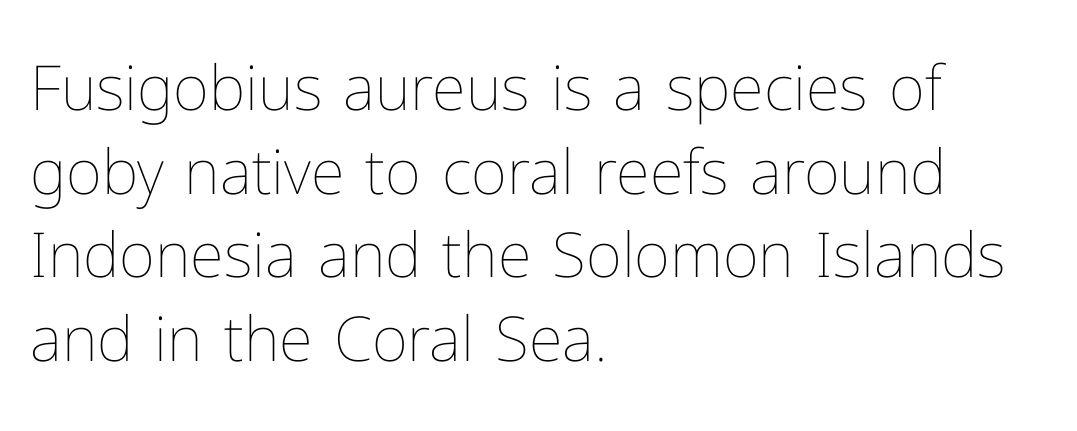
The image shows 62 px thin type, upright; set left-aligned, normal line spacing (1.35x), normal letter spacing, not underlined; low stroke contrast and a medium x-height.
